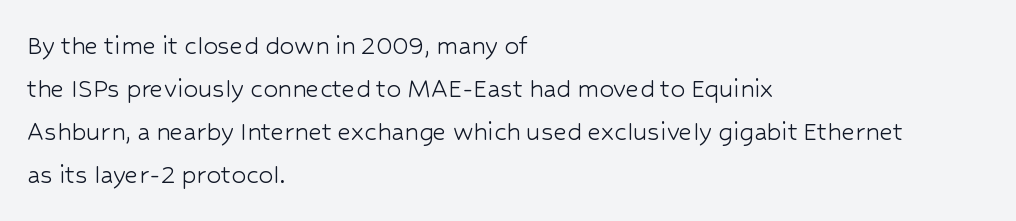
Observe the absence of serifs on each vertical stroke in this sample. Posture: straight, roman, zero tilt. Short and long lines alike share a common starting point at left. Letter spacing: default.
